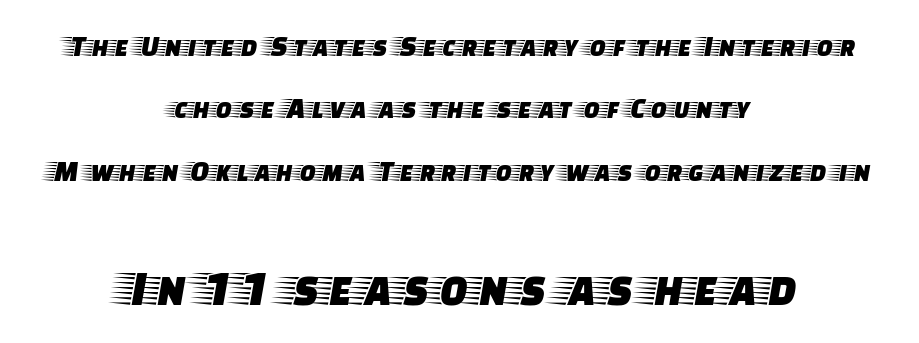
{"serif": "yes", "width": "wide", "stroke_contrast": "low", "x_height": "large", "monospaced": "no", "underline": "no", "align": "center", "line_spacing": "loose", "line_spacing_ratio": 2.08, "letter_spacing": "normal", "letter_spacing_em": 0.0, "larger_block": "second", "size_ratio": 1.73, "glyph_px": 52}
